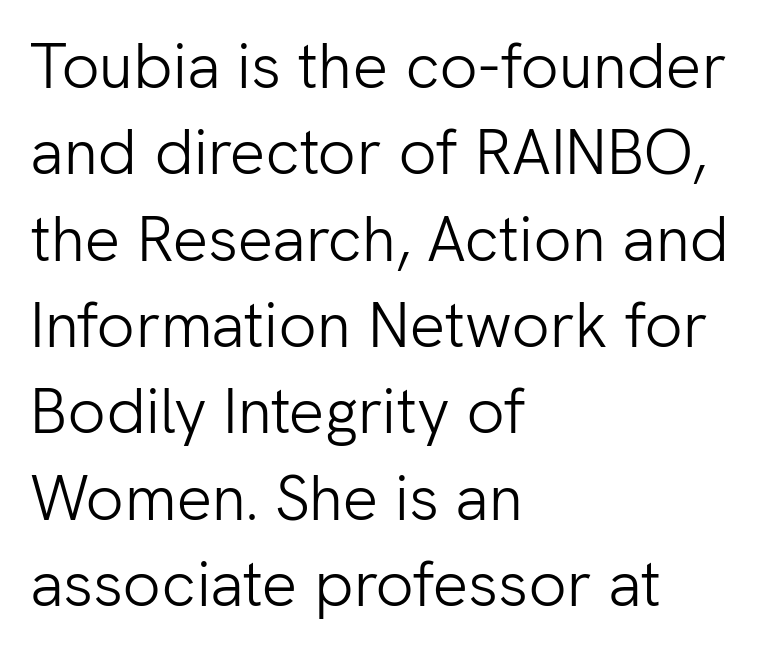
Reading down the column, the eye jumps a familiar distance to each next line. Standard letterfit; no display-style spreading of the glyphs. If you drew a line through each stem, it would be perfectly vertical. In CSS terms this would be text-align: left.
